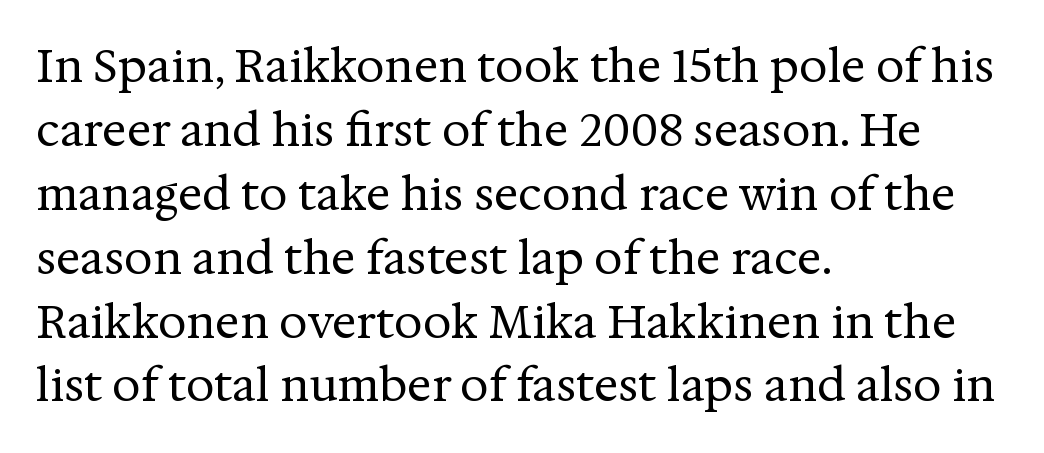
{"serif": "yes", "italic": "no", "bold": "no", "weight": "regular", "width": "normal", "stroke_contrast": "medium", "x_height": "medium", "monospaced": "no", "underline": "no", "align": "left", "line_spacing": "normal", "line_spacing_ratio": 1.42, "letter_spacing": "normal", "letter_spacing_em": 0.0, "glyph_px": 45}
